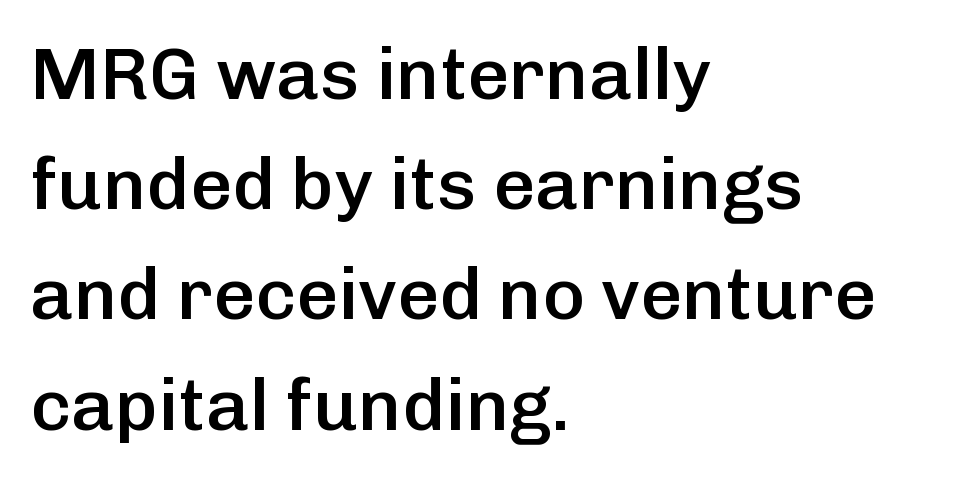
A typesetter would call this leading conventional body-copy spacing. This is moderately heavy type, rendered in semibold. Observe the absence of serifs on each vertical stroke in this sample. The rendering anchors every line to the left-hand side. Glance below the letters and you will spot only blank space. The horizontal fit of the characters is conventional and even.
